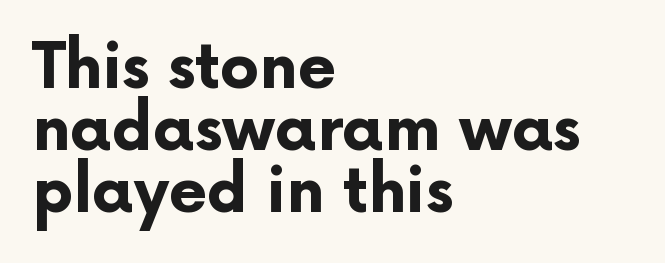
Q: Is the text bold? A: Yes.
Q: Is the text italic (slanted)? A: No, it is upright.
Q: Is the typeface a serif or a sans-serif typeface? A: Sans-serif.
Q: Is the text underlined? A: No.
Q: How is the paragraph aligned? A: Left-aligned.
Q: Is the spacing between letters normal or unusually wide? A: Normal.
Q: Is the spacing between lines tight, normal or loose? A: Tight.
Q: Width (condensed, normal, or wide)? A: Normal.
Q: Stroke contrast? A: Low.
Q: x-height? A: Medium.
Q: Monospaced? A: No.
